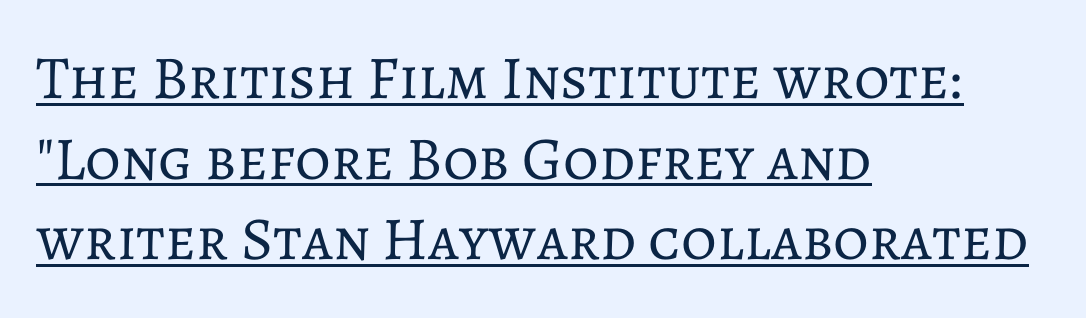
On a weight scale, this lands at 450 or below. Evenly set lines give the paragraph a standard silhouette. Where is the straight margin? On the left. A roman cut, with each character standing at attention.
